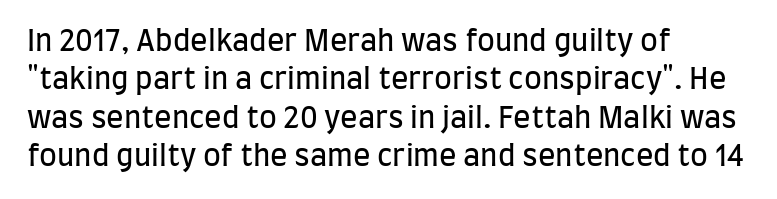
Honestly, the row spacing looks completely unremarkable. The passage shown is typed in a proportional face where columns would drift. The font's upright variant was chosen for this text. The characters are drawn with everyday or finer stroke widths.
